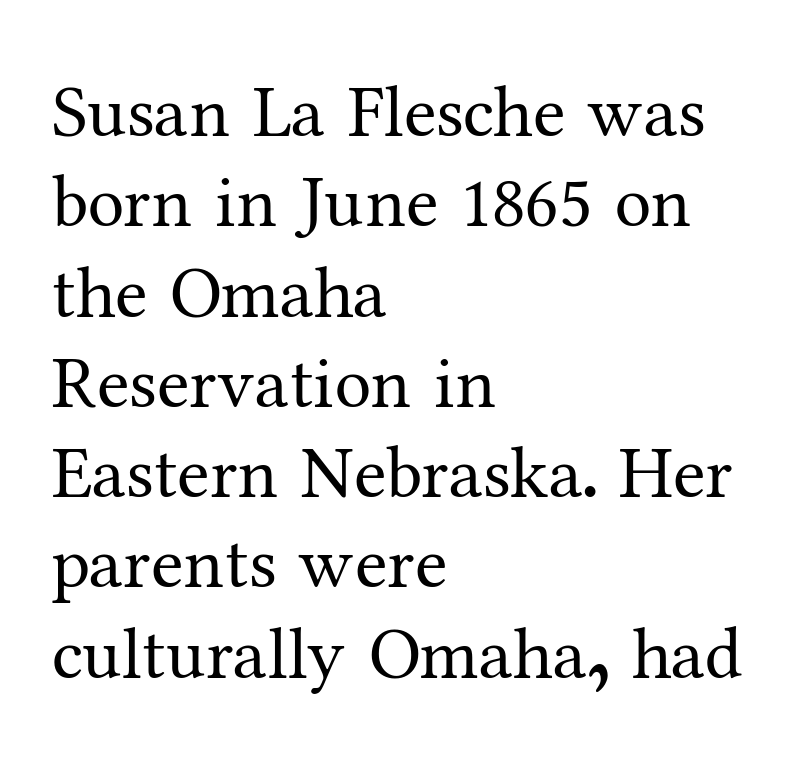
Q: Is the text bold? A: No.
Q: Is the text italic (slanted)? A: No, it is upright.
Q: Is the typeface a serif or a sans-serif typeface? A: Serif.
Q: Is the text underlined? A: No.
Q: How is the paragraph aligned? A: Left-aligned.
Q: Is the spacing between letters normal or unusually wide? A: Normal.
Q: Width (condensed, normal, or wide)? A: Normal.
Q: Stroke contrast? A: Medium.
Q: x-height? A: Medium.
Q: Monospaced? A: No.
